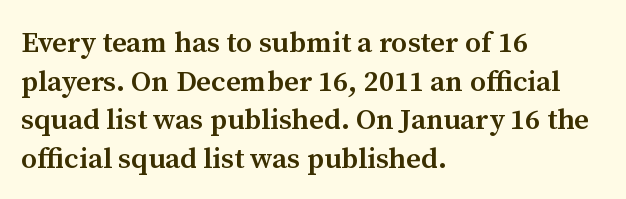
Weight: semibold (demi). Leading: standard. These lines keep a tight, regular rhythm from letter to letter. Note the varied advance widths — an 'i' is clearly narrower than an 'm'. All the whitespace from short lines collects on the right. A typesetter would mark this as roman, not italic.
